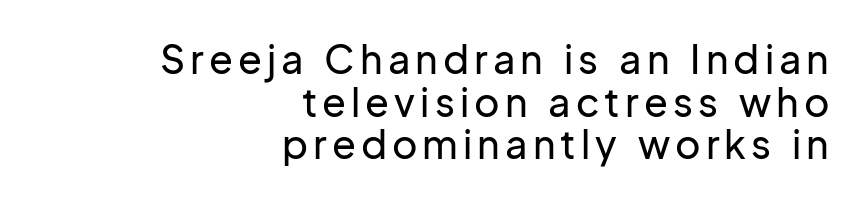
The glyphs are unaccompanied by any horizontal stroke below them. This sample uses a sans-serif face. Is this a fixed-width face? No — the glyphs have proportional, varying widths. You can tell it's not italic because the verticals are truly vertical. The text block is weighted toward the right margin, trailing off unevenly leftward.
